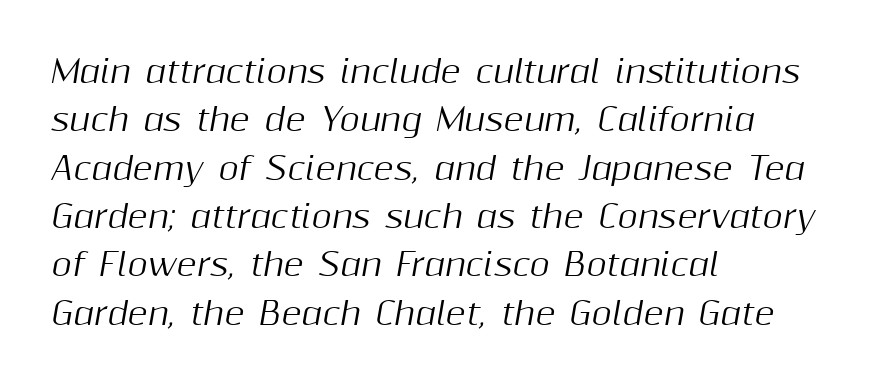
The image shows 31 px text type, italic (leaning right); set left-aligned, normal line spacing (1.56x), normal letter spacing, not underlined; medium stroke contrast and a medium x-height.
